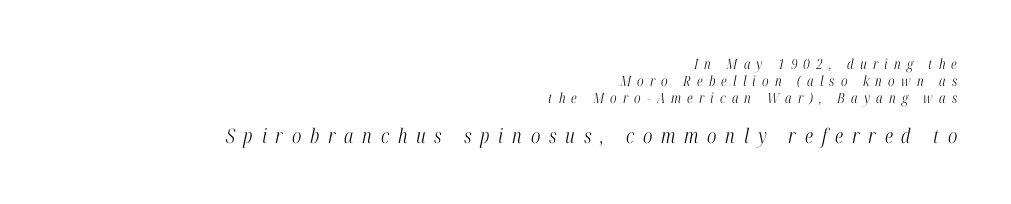
The image shows 20 px text type, italic (leaning right); set right-aligned, line spacing 1.22x, unusually wide letter spacing (+0.44 em), not underlined; the second (bottom) block is 1.43x larger.
